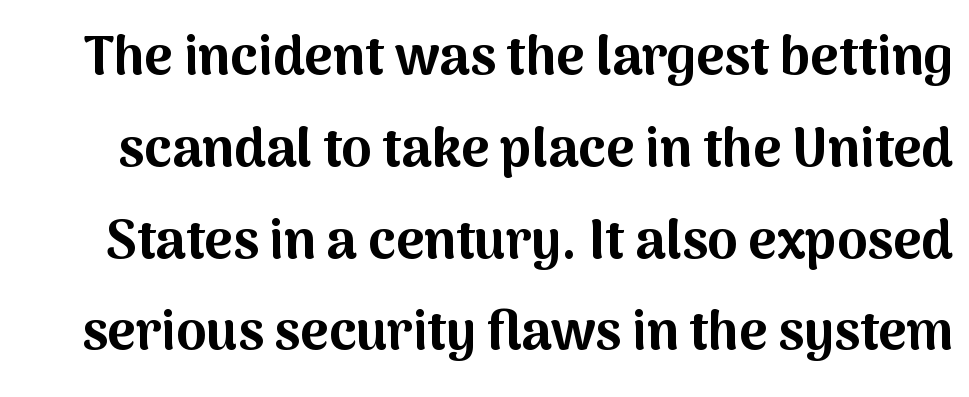
The image shows 54 px bold sans-serif type, upright; set normal line spacing (1.7x), normal letter spacing, not underlined; medium stroke contrast and a medium x-height.
